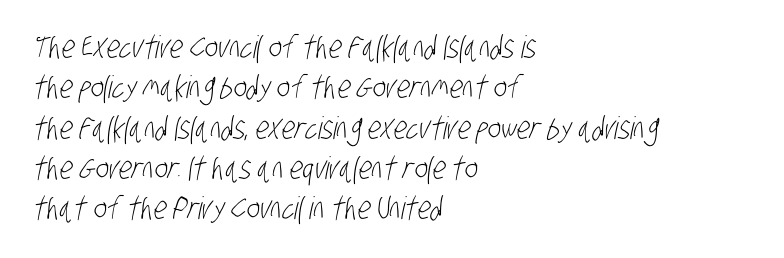
The image shows 31 px light, condensed sans-serif type; set left-aligned, normal line spacing (1.3x), normal letter spacing, not underlined; low stroke contrast and a large x-height.
